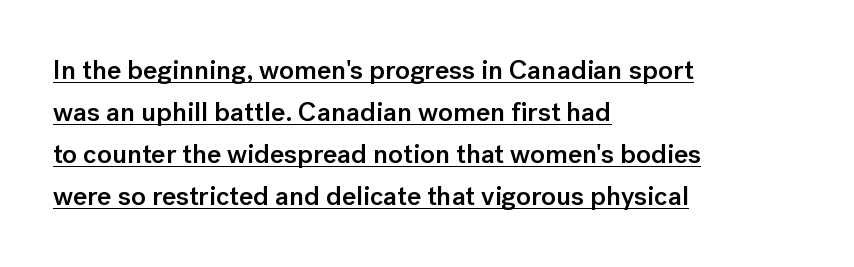
Q: Is the text bold? A: Semi-bold.
Q: Is the text italic (slanted)? A: No, it is upright.
Q: Is the text underlined? A: Yes.
Q: How is the paragraph aligned? A: Left-aligned.
Q: Is the spacing between letters normal or unusually wide? A: Normal.
Q: Is the spacing between lines tight, normal or loose? A: Normal.
